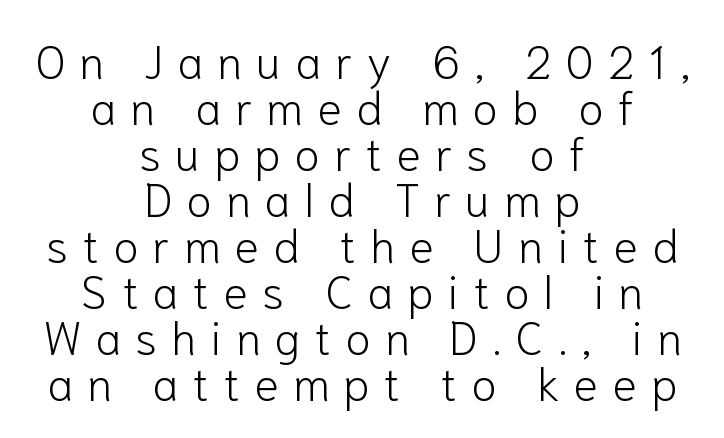
Quick note: interline space is minimal. Italic: no, the glyphs are upright roman. The rag falls on both sides of this text block equally. Short note: letters widely spaced. Each letter keeps its own natural width here, so spacing adapts to shape. Unmarked baselines from the first word to the last.
